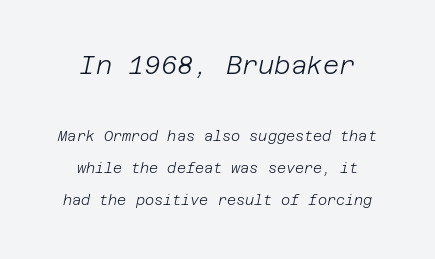
{"italic": "yes", "lean": "right", "slant_degrees": 12, "bold": "no", "underline": "no", "align": "center", "line_spacing": "loose", "line_spacing_ratio": 2.28, "letter_spacing": "normal", "letter_spacing_em": 0.0, "larger_block": "first", "size_ratio": 1.79, "glyph_px": 25}
